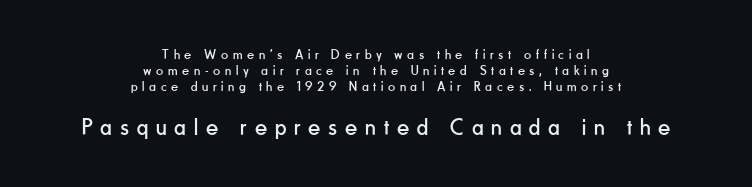
{"italic": "no", "bold": "no", "underline": "no", "align": "center", "line_spacing": "tight", "line_spacing_ratio": 1.14, "letter_spacing": "wide", "letter_spacing_em": 0.33, "larger_block": "second", "size_ratio": 1.71, "glyph_px": 24}
